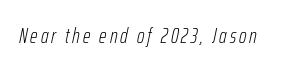
Type without underlining. Weight: regular or lighter. Italic? Definitely — the glyphs are oblique.
